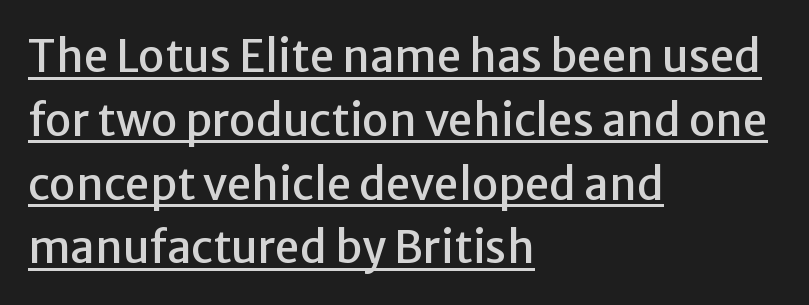
{"serif": "no", "italic": "no", "width": "normal", "stroke_contrast": "low", "x_height": "medium", "monospaced": "no", "underline": "yes", "align": "left", "line_spacing": "normal", "line_spacing_ratio": 1.45, "letter_spacing": "normal", "letter_spacing_em": 0.0, "glyph_px": 44}
